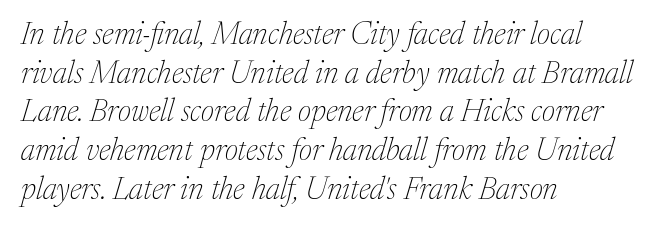
Q: Is the text bold? A: No.
Q: Is the text italic (slanted)? A: Yes, it leans right by about 17 degrees.
Q: Is the typeface a serif or a sans-serif typeface? A: Serif.
Q: Is the text underlined? A: No.
Q: How is the paragraph aligned? A: Left-aligned.
Q: Is the spacing between letters normal or unusually wide? A: Normal.
Q: Is the spacing between lines tight, normal or loose? A: Normal.
Q: Width (condensed, normal, or wide)? A: Normal.
Q: Stroke contrast? A: Medium.
Q: x-height? A: Medium.
Q: Monospaced? A: No.
